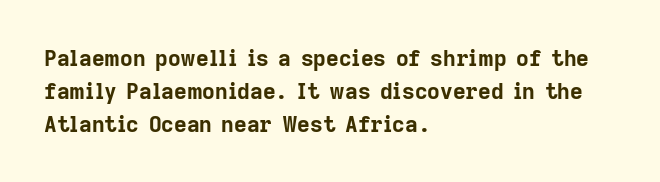
The image shows 22 px bold type, upright; set left-aligned, normal line spacing (1.5x), normal letter spacing, not underlined.
